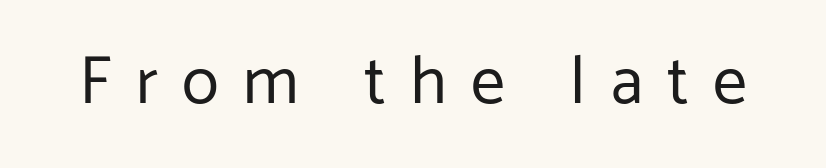
{"serif": "no", "italic": "no", "bold": "no", "weight": "regular", "width": "normal", "stroke_contrast": "low", "x_height": "medium", "monospaced": "no", "underline": "no", "letter_spacing": "wide", "letter_spacing_em": 0.36, "glyph_px": 68}
